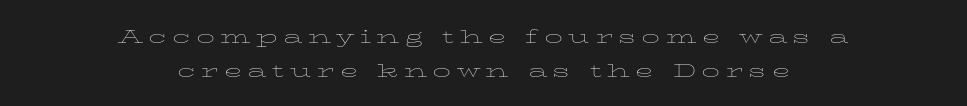
The image shows 24 px text type, upright; set centered, normal line spacing (1.43x), unusually wide letter spacing (+0.22 em), not underlined.
